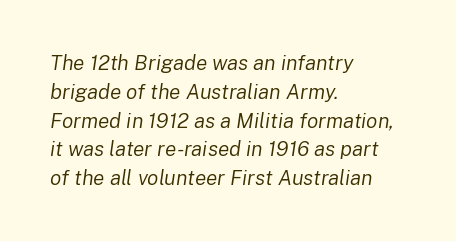
The image shows 21 px text type, italic (leaning right); set left-aligned, normal line spacing (1.37x), normal letter spacing, not underlined.
